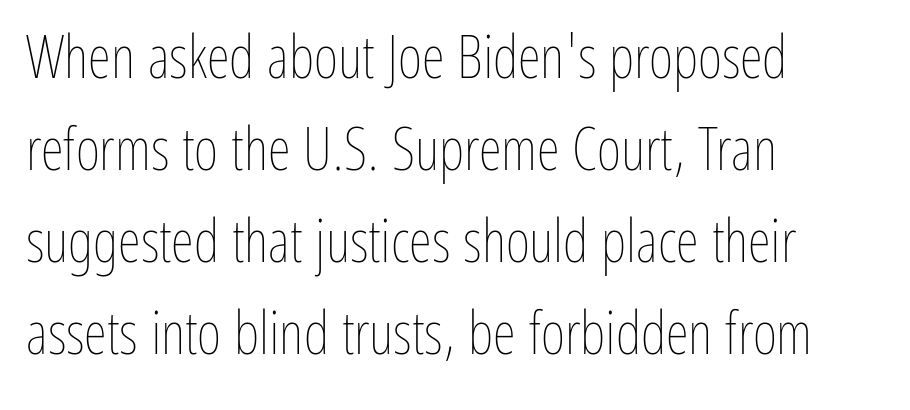
{"italic": "no", "bold": "no", "weight": "thin", "width": "condensed", "stroke_contrast": "low", "x_height": "medium", "monospaced": "no", "underline": "no", "align": "left", "line_spacing": "normal", "line_spacing_ratio": 1.56, "letter_spacing": "normal", "letter_spacing_em": 0.0, "glyph_px": 59}
